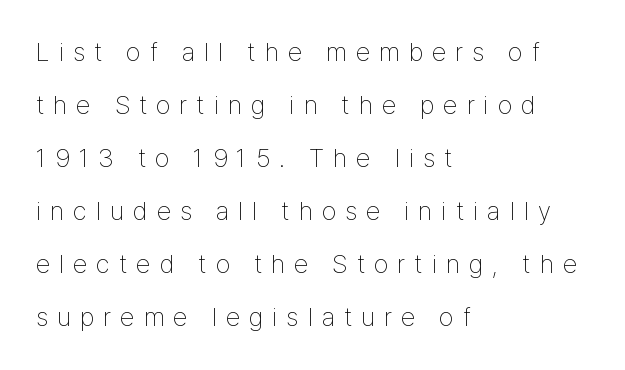
Q: Is the text bold? A: No.
Q: Is the text italic (slanted)? A: No, it is upright.
Q: Is the text underlined? A: No.
Q: How is the paragraph aligned? A: Left-aligned.
Q: Is the spacing between letters normal or unusually wide? A: Unusually wide.
Q: Is the spacing between lines tight, normal or loose? A: Loose.
